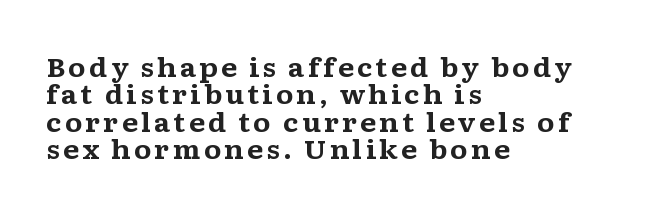
Q: Is the text bold? A: Yes.
Q: Is the text italic (slanted)? A: No, it is upright.
Q: Is the text underlined? A: No.
Q: How is the paragraph aligned? A: Left-aligned.
Q: Is the spacing between lines tight, normal or loose? A: Tight.
